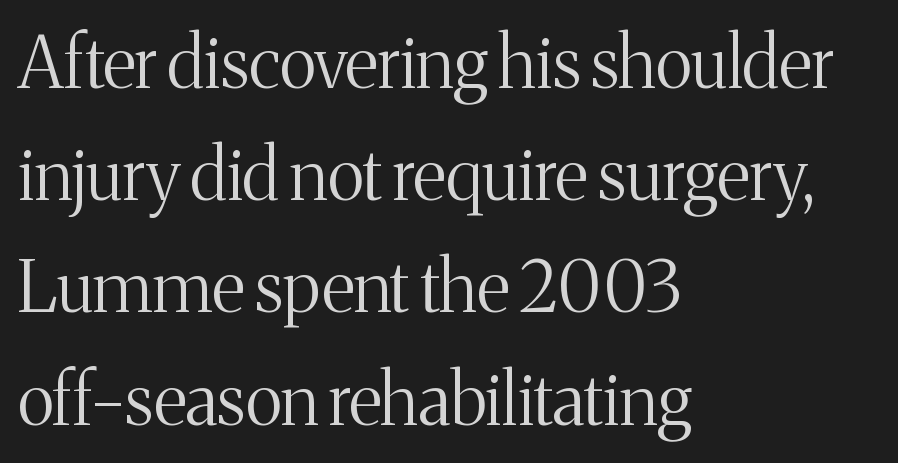
The image shows 71 px light serif type, upright; set left-aligned, normal line spacing (1.58x), normal letter spacing, not underlined; medium stroke contrast and a medium x-height.
